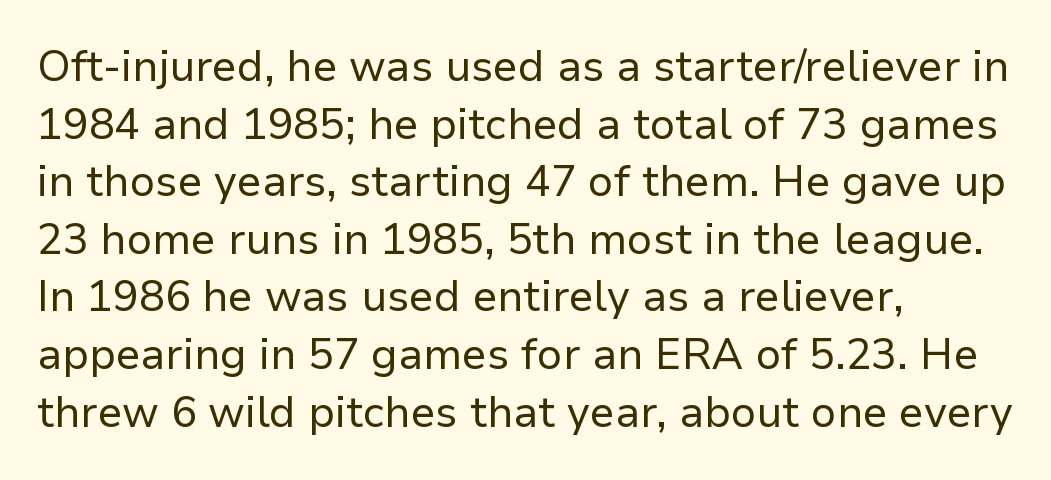
{"serif": "no", "italic": "no", "bold": "no", "weight": "regular", "width": "normal", "stroke_contrast": "low", "x_height": "medium", "monospaced": "no", "underline": "no", "align": "left", "line_spacing": "normal", "line_spacing_ratio": 1.34, "letter_spacing": "normal", "letter_spacing_em": 0.0, "glyph_px": 43}
